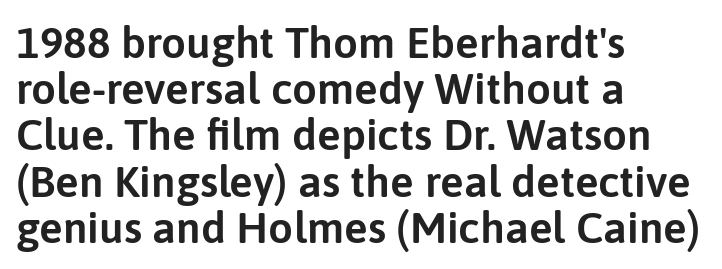
Q: Is the text italic (slanted)? A: No, it is upright.
Q: Is the typeface a serif or a sans-serif typeface? A: Sans-serif.
Q: Is the text underlined? A: No.
Q: How is the paragraph aligned? A: Left-aligned.
Q: Is the spacing between letters normal or unusually wide? A: Normal.
Q: Is the spacing between lines tight, normal or loose? A: Tight.
Q: Width (condensed, normal, or wide)? A: Normal.
Q: Stroke contrast? A: Low.
Q: x-height? A: Medium.
Q: Monospaced? A: No.
